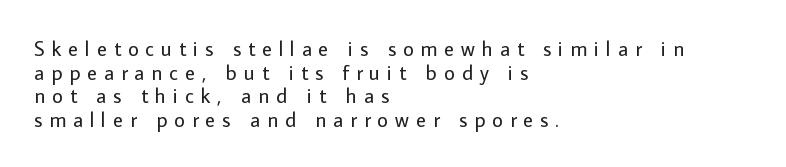
Q: Is the text bold? A: No.
Q: Is the text italic (slanted)? A: No, it is upright.
Q: Is the text underlined? A: No.
Q: How is the paragraph aligned? A: Left-aligned.
Q: Is the spacing between letters normal or unusually wide? A: Unusually wide.
Q: Is the spacing between lines tight, normal or loose? A: Tight.
